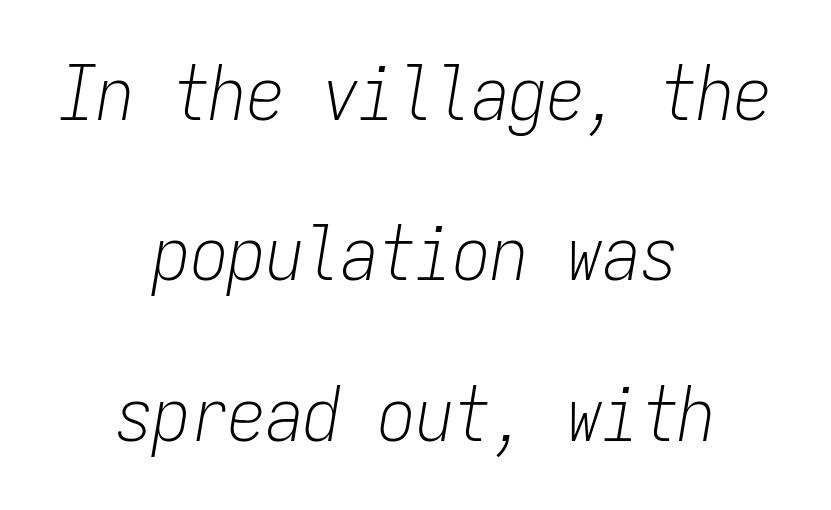
Observe the ordinary spacing: letters are neighbours, not strangers. How would I describe the line gaps? Wide and relaxed. Check under the words: just untouched page. These lines are centered, leaving both edges ragged. The passage shown leans; its letterforms are oblique. Unbolded letterforms with no extra heft.
